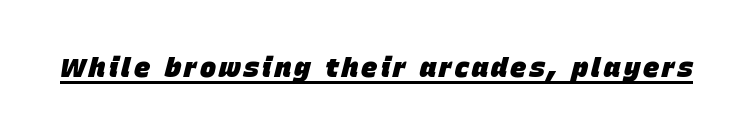
Q: Is the text bold? A: Yes.
Q: Is the text italic (slanted)? A: Yes, it leans right by about 15 degrees.
Q: Is the text underlined? A: Yes.
